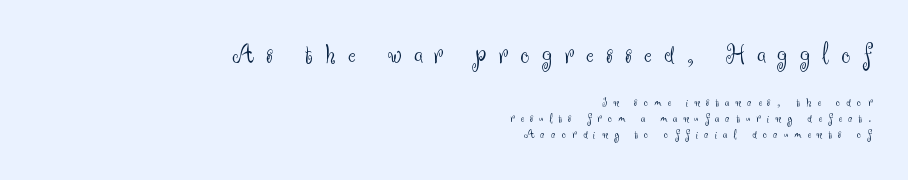
{"serif": "no", "italic": "no", "bold": "no", "weight": "light", "width": "normal", "stroke_contrast": "medium", "x_height": "small", "monospaced": "no", "underline": "no", "align": "right", "line_spacing": "tight", "line_spacing_ratio": 1.15, "letter_spacing": "wide", "letter_spacing_em": 0.43, "larger_block": "first", "size_ratio": 2.07, "glyph_px": 29}
